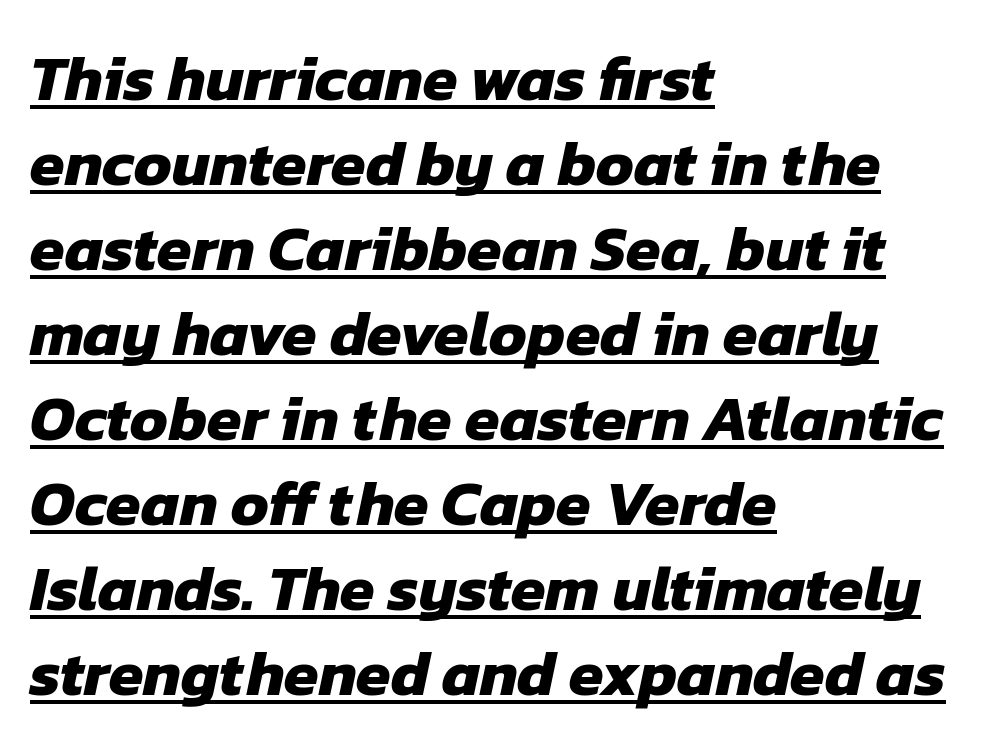
The passage shown stacks its lines at a standard gap. A rule runs beneath these lines of type. The face used here is rendered with its standard letterfit. The passage shown is typed in a proportional face where columns would drift. Horizontal alignment here is leftward, the default for most running prose.
